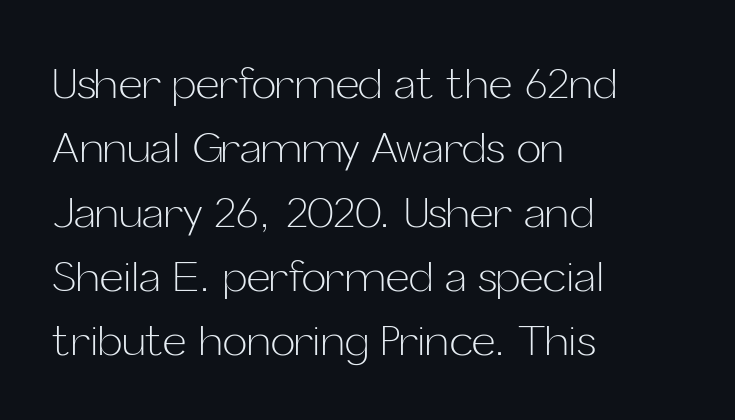
The image shows 41 px light sans-serif type, upright; set left-aligned, normal line spacing (1.57x), normal letter spacing, not underlined; low stroke contrast and a medium x-height.
